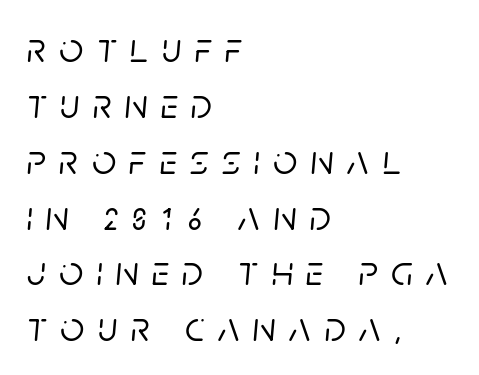
{"italic": "yes", "lean": "right", "slant_degrees": 5, "width": "normal", "stroke_contrast": "low", "x_height": "large", "monospaced": "no", "underline": "no", "align": "left", "line_spacing": "normal", "line_spacing_ratio": 1.33, "letter_spacing": "wide", "letter_spacing_em": 0.32, "glyph_px": 42}
